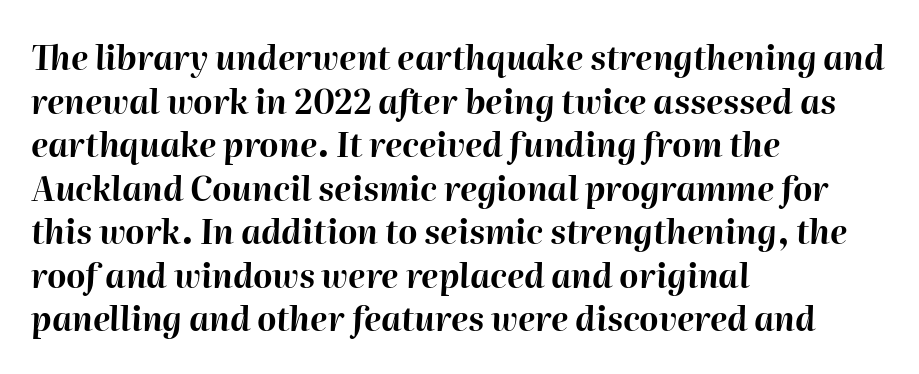
{"italic": "yes", "lean": "right", "slant_degrees": 2, "bold": "yes", "weight": "bold", "width": "normal", "stroke_contrast": "high", "x_height": "medium", "monospaced": "no", "underline": "no", "align": "left", "line_spacing": "normal", "line_spacing_ratio": 1.32, "letter_spacing": "normal", "letter_spacing_em": 0.0, "glyph_px": 33}
